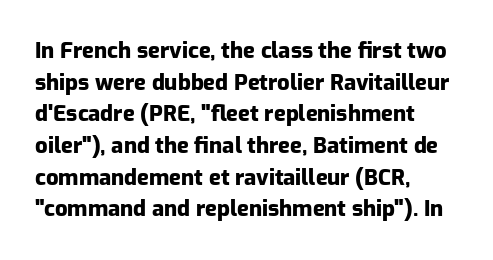
{"italic": "no", "bold": "yes", "underline": "no", "align": "left", "line_spacing": "normal", "line_spacing_ratio": 1.44, "letter_spacing": "normal", "letter_spacing_em": 0.0, "glyph_px": 22}
